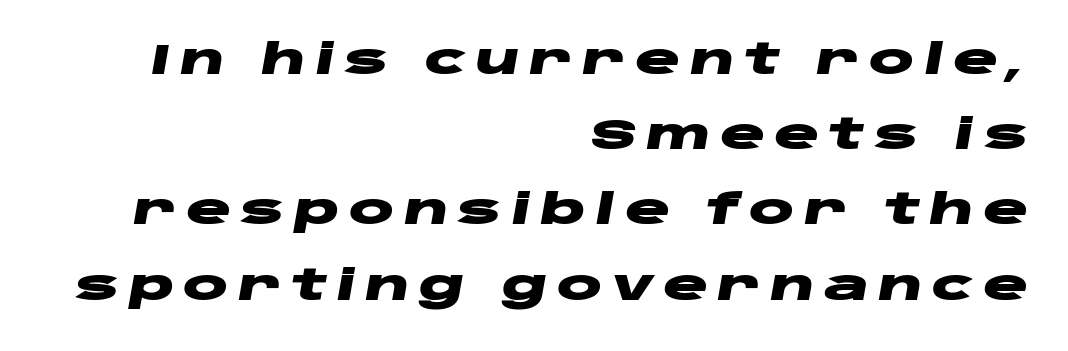
Visually the block forms a straight wall on the right and a jagged coastline on the left. What weight is shown? A full bold with thick strokes. The passage shown is typed in a proportional face where columns would drift. Compared with typical body copy, the letter spacing here is much looser.
